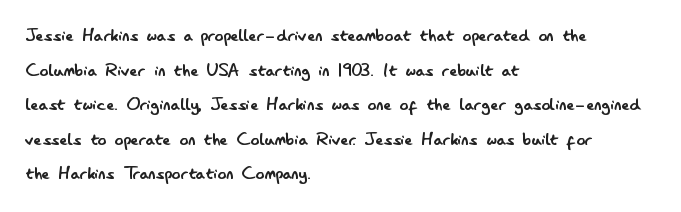
The image shows 22 px text type, upright; set left-aligned, normal line spacing (1.57x), normal letter spacing, not underlined.
